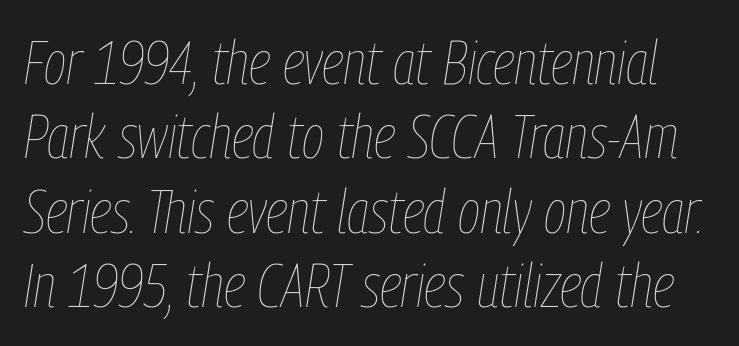
The image shows 61 px thin, condensed type, italic (leaning right); set line spacing 1.22x, normal letter spacing, not underlined; low stroke contrast and a medium x-height.
